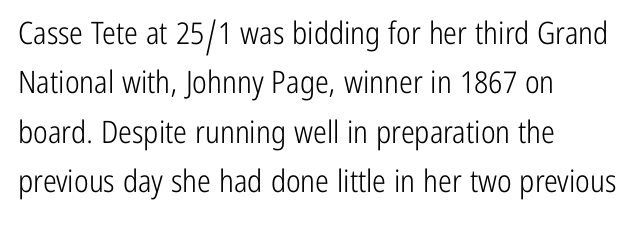
{"serif": "no", "italic": "no", "bold": "no", "weight": "light", "width": "condensed", "stroke_contrast": "low", "x_height": "medium", "monospaced": "no", "underline": "no", "align": "left", "line_spacing": "normal", "line_spacing_ratio": 1.59, "letter_spacing": "normal", "letter_spacing_em": 0.0, "glyph_px": 31}
